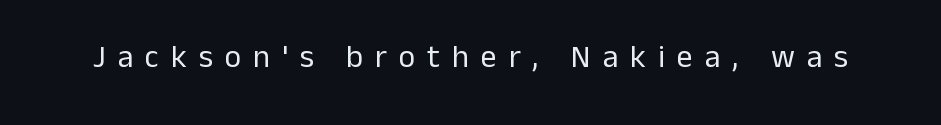
{"serif": "no", "italic": "no", "bold": "no", "weight": "regular", "width": "normal", "stroke_contrast": "low", "x_height": "medium", "monospaced": "no", "underline": "no", "letter_spacing": "wide", "letter_spacing_em": 0.37, "glyph_px": 32}
